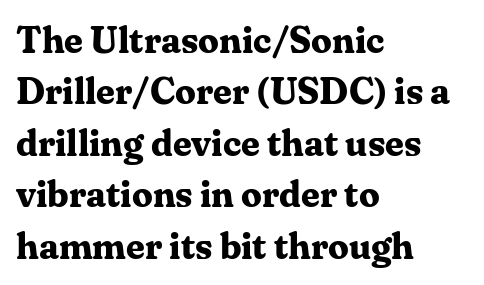
Q: Is the text bold? A: Yes.
Q: Is the text italic (slanted)? A: No, it is upright.
Q: Is the typeface a serif or a sans-serif typeface? A: Serif.
Q: Is the text underlined? A: No.
Q: How is the paragraph aligned? A: Left-aligned.
Q: Is the spacing between letters normal or unusually wide? A: Normal.
Q: Is the spacing between lines tight, normal or loose? A: Normal.
Q: Width (condensed, normal, or wide)? A: Normal.
Q: Stroke contrast? A: Medium.
Q: x-height? A: Medium.
Q: Monospaced? A: No.
